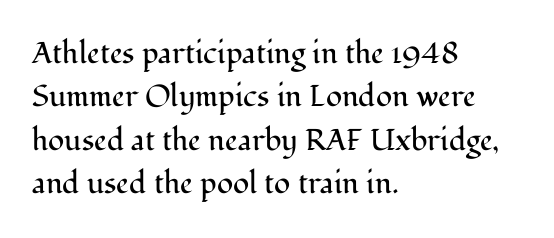
{"serif": "yes", "italic": "no", "bold": "no", "weight": "regular", "width": "normal", "stroke_contrast": "medium", "x_height": "medium", "monospaced": "no", "underline": "no", "align": "left", "line_spacing": "normal", "line_spacing_ratio": 1.45, "letter_spacing": "normal", "letter_spacing_em": 0.0, "glyph_px": 30}
